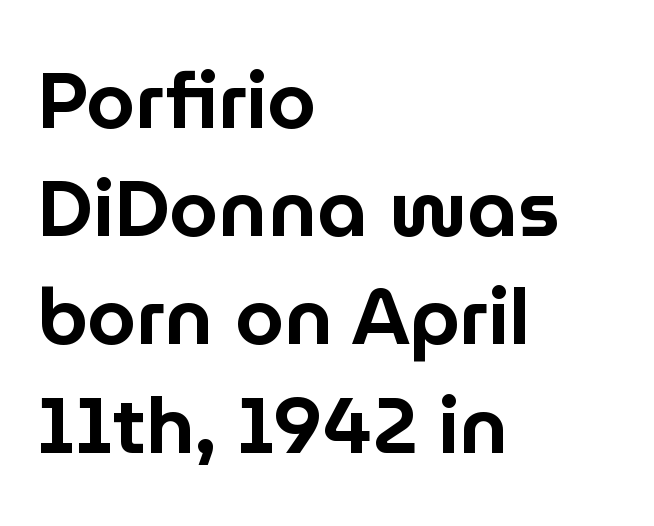
The face used here is proportionally spaced, like ordinary book or web type. Tall strokes in this sample are plumb rather than angled. Leftover space on each line is placed entirely after the last word. Successive baselines arrive at the customary interval. Serif or sans? Sans — the stroke terminals are bare.
